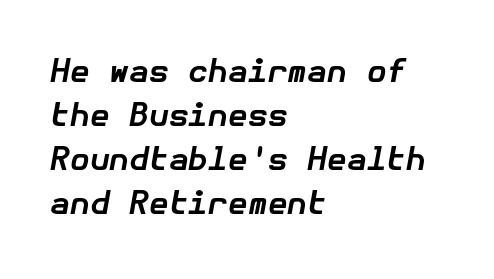
The image shows 32 px bold type, italic (leaning right); set left-aligned, normal line spacing (1.38x), normal letter spacing, not underlined; low stroke contrast and a medium x-height.
